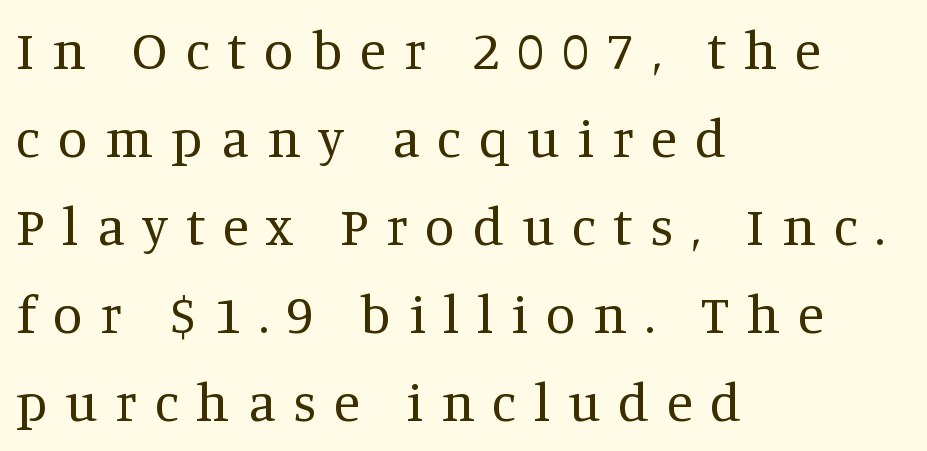
The lines in this sample share a left origin and differ only in where they stop. The gaps between neighbouring characters are conspicuously large. Horizontal bands of white between lines are of average thickness. Is this a heavy cut? Hardly; it is regular or lighter.
